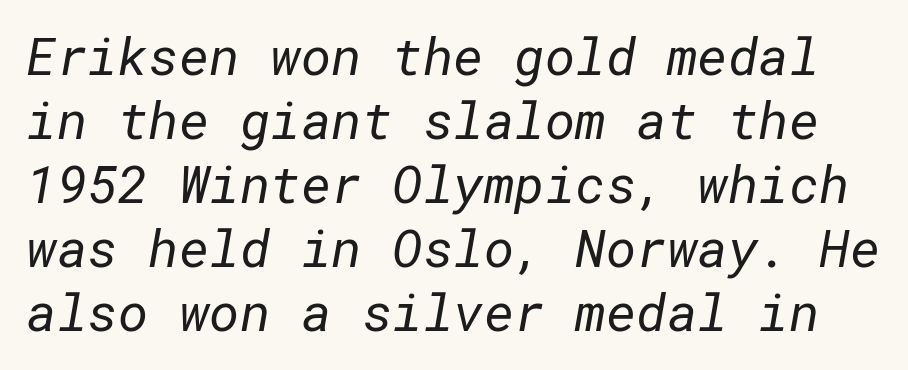
{"serif": "no", "bold": "no", "weight": "regular", "width": "normal", "stroke_contrast": "low", "x_height": "medium", "underline": "no", "line_spacing_ratio": 1.23, "letter_spacing": "normal", "letter_spacing_em": 0.0, "glyph_px": 52}
